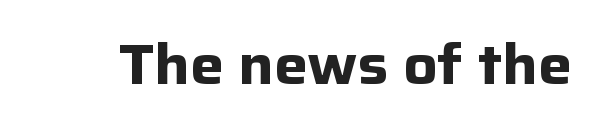
These lines carry a lot of weight — the face is fully bold. Plain, unruled lines of type. Spacing between characters is what you'd get straight out of the box. Style check: upright. These lines are rendered in a variable-pitch font. The typeface chosen for these lines omits serifs.
